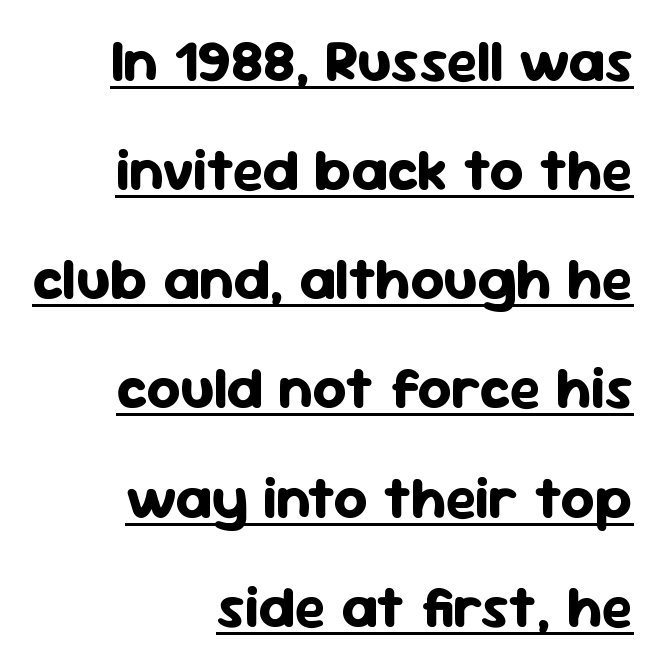
The image shows 59 px bold sans-serif type, upright; set right-aligned, line spacing 1.85x, normal letter spacing, underlined; low stroke contrast and a medium x-height.
